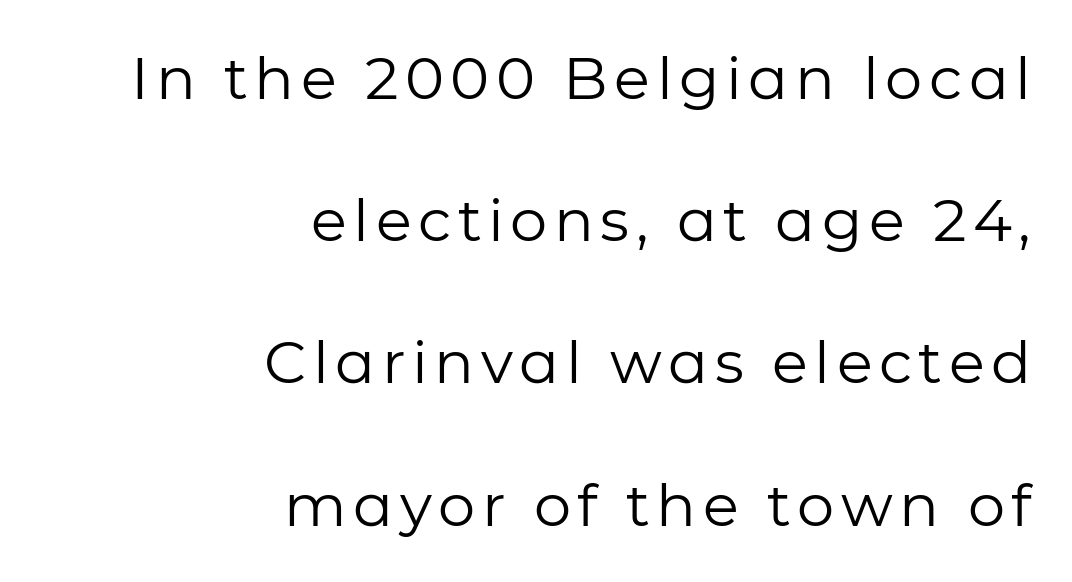
Q: Is the text bold? A: No.
Q: Is the text italic (slanted)? A: No, it is upright.
Q: Is the typeface a serif or a sans-serif typeface? A: Sans-serif.
Q: Is the text underlined? A: No.
Q: How is the paragraph aligned? A: Right-aligned.
Q: Is the spacing between lines tight, normal or loose? A: Loose.
Q: Width (condensed, normal, or wide)? A: Normal.
Q: Stroke contrast? A: Low.
Q: x-height? A: Medium.
Q: Monospaced? A: No.
